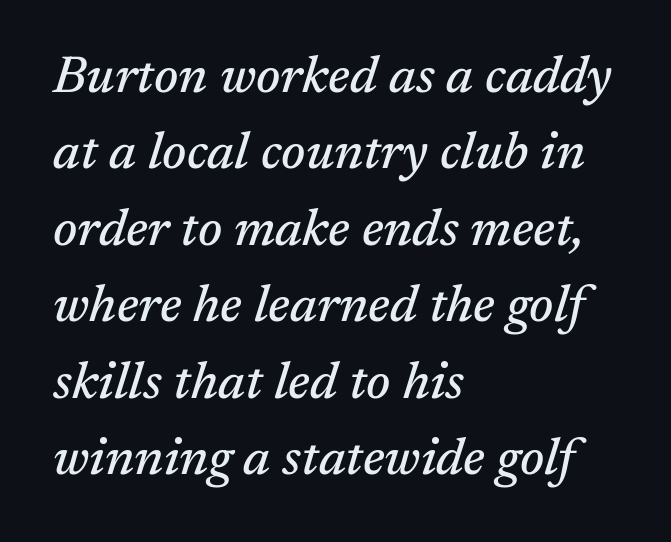
A typesetter would mark this as italic. The vertical gap from one line to the next is medium. Unlike a clean sans, this face finishes its strokes with serifs. Descender tails drop into unmarked territory. This sample uses plain, unmodified letter spacing.
